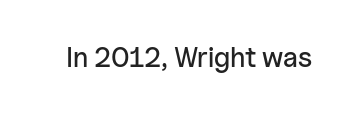
Q: Is the text italic (slanted)? A: No, it is upright.
Q: Is the typeface a serif or a sans-serif typeface? A: Sans-serif.
Q: Is the text underlined? A: No.
Q: Is the spacing between letters normal or unusually wide? A: Normal.
Q: Width (condensed, normal, or wide)? A: Normal.
Q: Stroke contrast? A: Low.
Q: x-height? A: Medium.
Q: Monospaced? A: No.
